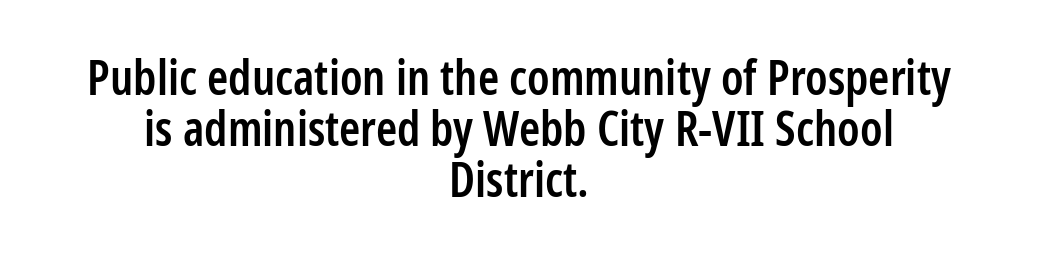
Q: Is the text bold? A: Semi-bold.
Q: Is the text italic (slanted)? A: No, it is upright.
Q: Is the typeface a serif or a sans-serif typeface? A: Sans-serif.
Q: Is the text underlined? A: No.
Q: How is the paragraph aligned? A: Centered.
Q: Is the spacing between letters normal or unusually wide? A: Normal.
Q: Is the spacing between lines tight, normal or loose? A: Tight.
Q: Width (condensed, normal, or wide)? A: Condensed.
Q: Stroke contrast? A: Low.
Q: x-height? A: Medium.
Q: Monospaced? A: No.
